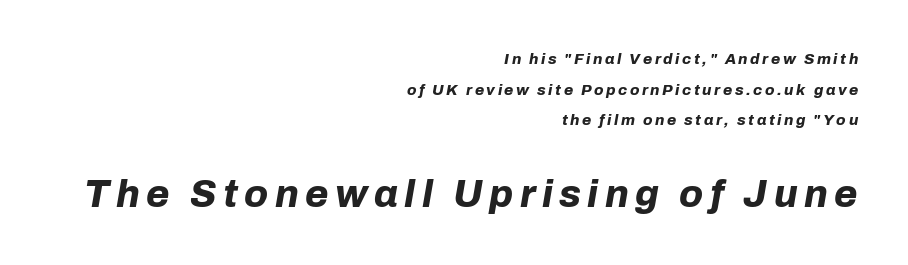
This rendering features lettering with no underline. A flush-right, rag-left setting is used for this passage. Character widths vary here, with narrow letters taking less room than wide ones. Typographic density is high because the face is bold. If you measured baseline to baseline, you'd find a long distance. Tall strokes in this sample are angled rather than plumb.
